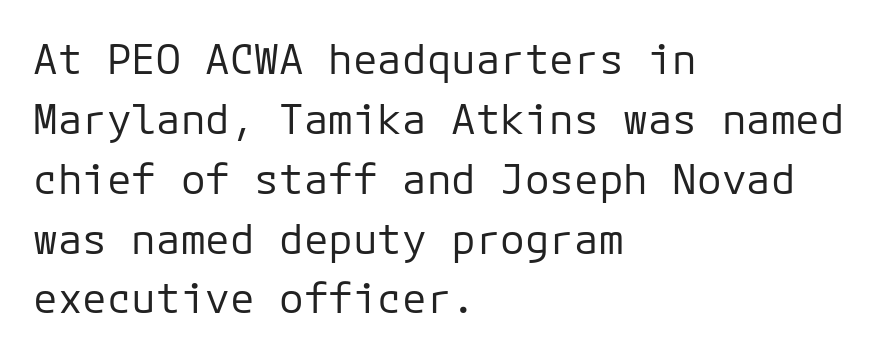
{"serif": "no", "italic": "no", "bold": "no", "weight": "regular", "width": "normal", "stroke_contrast": "low", "x_height": "medium", "monospaced": "yes", "underline": "no", "align": "left", "line_spacing": "normal", "line_spacing_ratio": 1.46, "letter_spacing": "normal", "letter_spacing_em": 0.0, "glyph_px": 41}
